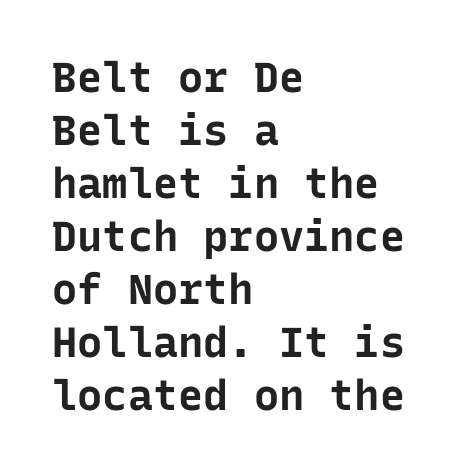
The image shows 42 px bold sans-serif type, upright, monospaced; set left-aligned, normal line spacing (1.26x), normal letter spacing, not underlined; low stroke contrast and a medium x-height.
